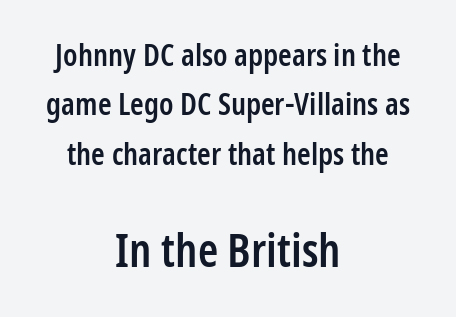
You get the small type first, then a jump to larger type. Think of a printed novel: that variable character pitch is what you see here. Nope, no serifs anywhere on these letters. The strokes are fattened partway — semibold, not bold.
